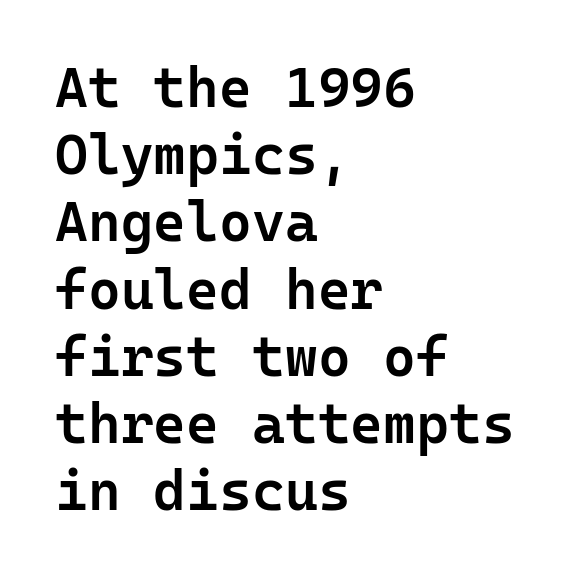
{"serif": "no", "italic": "no", "bold": "semi", "weight": "semibold", "width": "normal", "stroke_contrast": "low", "x_height": "medium", "monospaced": "yes", "underline": "no", "align": "left", "line_spacing_ratio": 1.2, "letter_spacing": "normal", "letter_spacing_em": 0.0, "glyph_px": 56}
